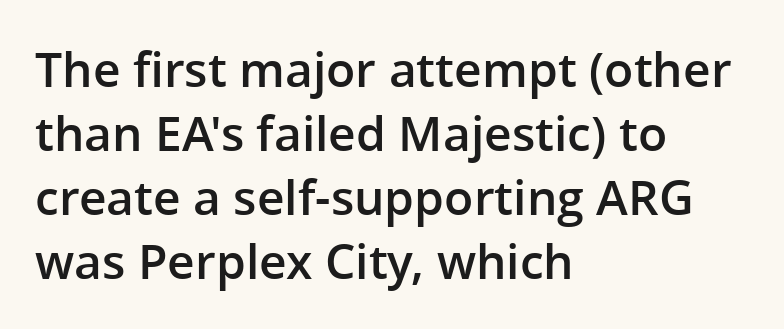
Q: Is the text bold? A: Semi-bold.
Q: Is the text italic (slanted)? A: No, it is upright.
Q: Is the typeface a serif or a sans-serif typeface? A: Sans-serif.
Q: Is the text underlined? A: No.
Q: How is the paragraph aligned? A: Left-aligned.
Q: Is the spacing between letters normal or unusually wide? A: Normal.
Q: Is the spacing between lines tight, normal or loose? A: Normal.
Q: Width (condensed, normal, or wide)? A: Normal.
Q: Stroke contrast? A: Low.
Q: x-height? A: Medium.
Q: Monospaced? A: No.
